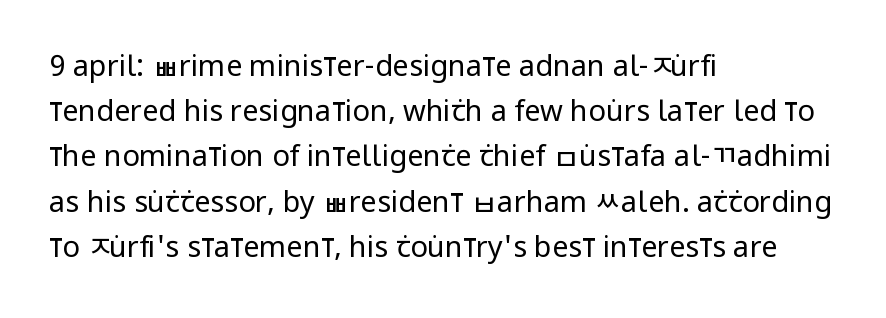
Q: Is the text bold? A: No.
Q: Is the text italic (slanted)? A: No, it is upright.
Q: Is the typeface a serif or a sans-serif typeface? A: Sans-serif.
Q: Is the text underlined? A: No.
Q: How is the paragraph aligned? A: Left-aligned.
Q: Is the spacing between letters normal or unusually wide? A: Normal.
Q: Is the spacing between lines tight, normal or loose? A: Normal.
Q: Width (condensed, normal, or wide)? A: Condensed.
Q: Stroke contrast? A: Low.
Q: x-height? A: Large.
Q: Monospaced? A: No.
